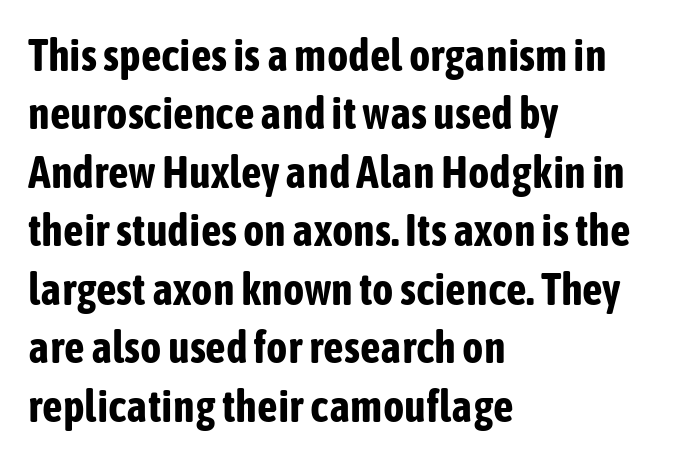
This is sans-serif lettering, the kind often seen on screens and signage. Is this a fixed-width face? No — the glyphs have proportional, varying widths. These lines carry a lot of weight — the face is fully bold. Baseline-to-baseline distance is the conventional proportion of letter height.
